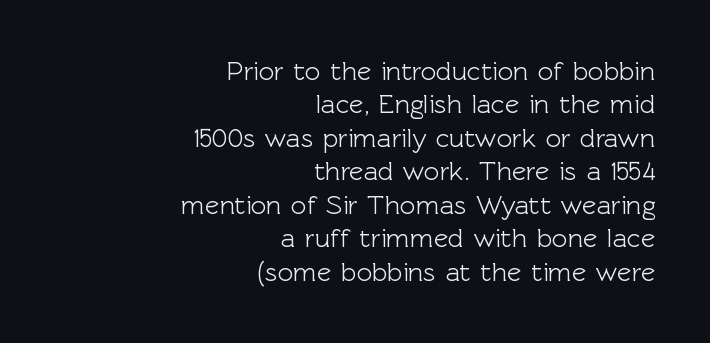
Students, note that the glyphs here touch the page at normal intervals. Clear beneath every line of the passage. The paragraph has a hard right edge and a soft left edge. It's the straight-up-and-down kind of type.
